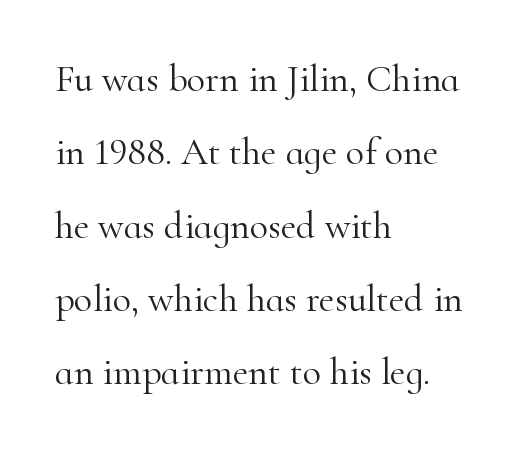
{"serif": "yes", "italic": "no", "bold": "no", "weight": "light", "width": "normal", "stroke_contrast": "high", "x_height": "small", "monospaced": "no", "underline": "no", "align": "left", "line_spacing": "loose", "line_spacing_ratio": 1.93, "letter_spacing": "normal", "letter_spacing_em": 0.0, "glyph_px": 38}
